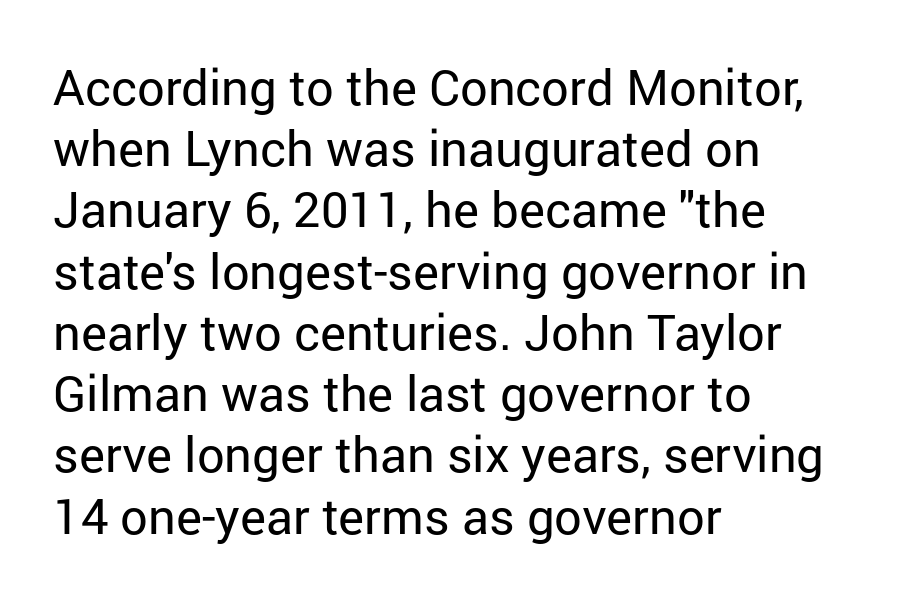
{"serif": "no", "italic": "no", "bold": "no", "weight": "regular", "width": "normal", "stroke_contrast": "low", "x_height": "medium", "monospaced": "no", "underline": "no", "align": "left", "line_spacing": "normal", "line_spacing_ratio": 1.25, "letter_spacing": "normal", "letter_spacing_em": 0.0, "glyph_px": 49}
